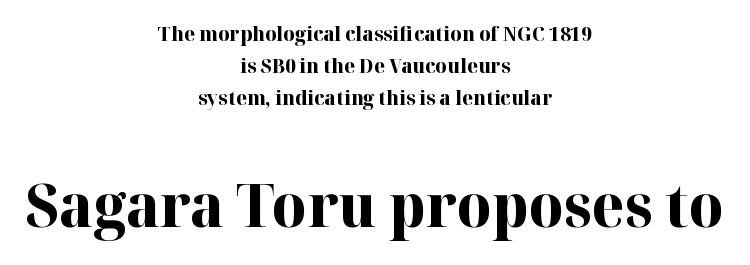
Q: Is the text bold? A: Yes.
Q: Is the text italic (slanted)? A: No, it is upright.
Q: Is the typeface a serif or a sans-serif typeface? A: Serif.
Q: Is the text underlined? A: No.
Q: How is the paragraph aligned? A: Centered.
Q: Is the spacing between letters normal or unusually wide? A: Normal.
Q: Is the spacing between lines tight, normal or loose? A: Normal.
Q: Which block of text is set in a larger size, the first (top) or the second (bottom)? A: The second (bottom) one.
Q: Width (condensed, normal, or wide)? A: Normal.
Q: Stroke contrast? A: High.
Q: x-height? A: Medium.
Q: Monospaced? A: No.
